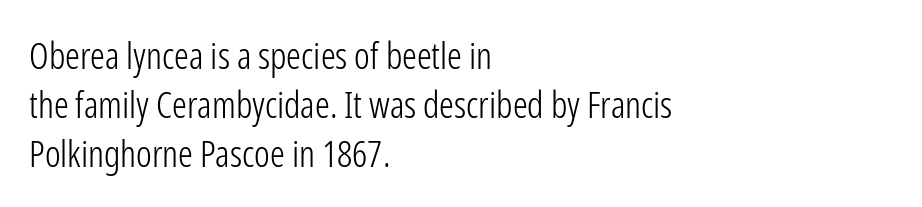
Only glyphs here, with clear space below each row. Compared with typical body copy, the letter spacing here is the same. Heaviness? Minimal to ordinary, like unemphasized prose. Ordinary non-slanted type is in use. No feet cap the strokes, marking this as sans-serif type. The line-height multiplier appears to be the usual default.
